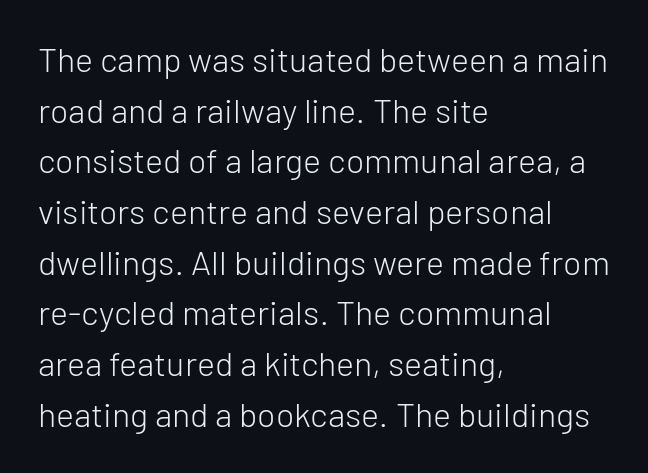
The image shows 34 px light sans-serif type, upright; set left-aligned, normal line spacing (1.49x), normal letter spacing, not underlined; low stroke contrast and a medium x-height.
